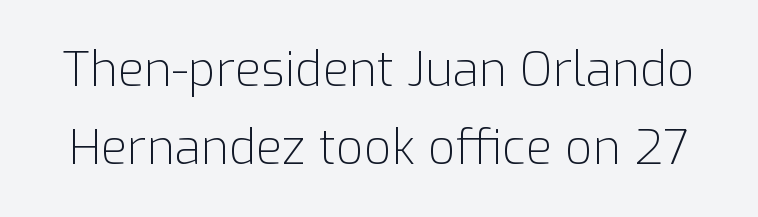
The image shows 48 px light sans-serif type, upright; set normal line spacing (1.62x), normal letter spacing, not underlined; low stroke contrast and a medium x-height.
